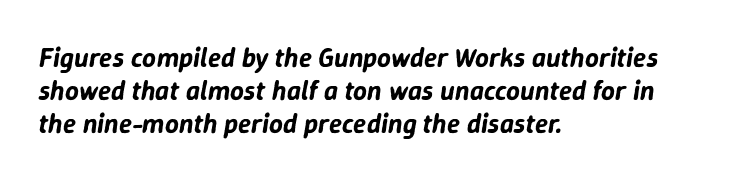
The image shows 27 px text type, italic (leaning right); set left-aligned, line spacing 1.23x, normal letter spacing, not underlined.
